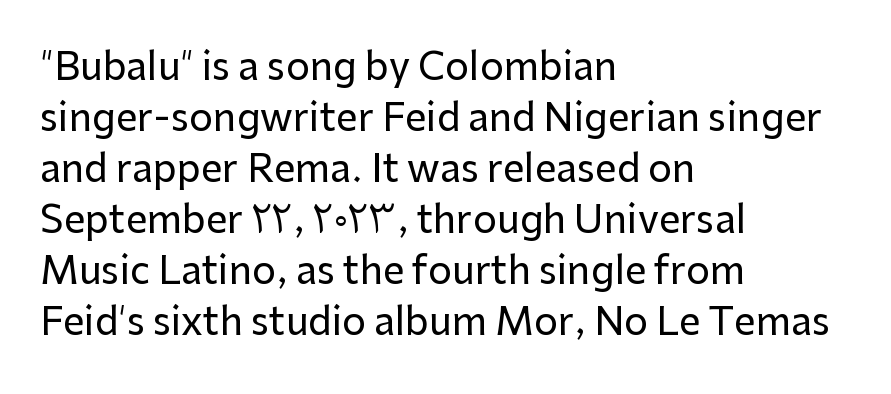
{"serif": "no", "italic": "no", "width": "normal", "stroke_contrast": "low", "x_height": "medium", "monospaced": "no", "underline": "no", "align": "left", "line_spacing": "normal", "line_spacing_ratio": 1.34, "letter_spacing": "normal", "letter_spacing_em": 0.0, "glyph_px": 38}
